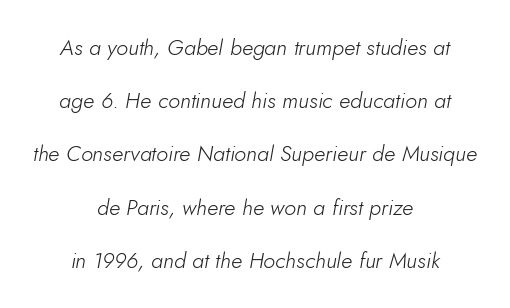
{"italic": "yes", "lean": "right", "slant_degrees": 10, "bold": "no", "underline": "no", "align": "center", "line_spacing": "loose", "line_spacing_ratio": 2.42, "letter_spacing": "normal", "letter_spacing_em": 0.0, "glyph_px": 22}
